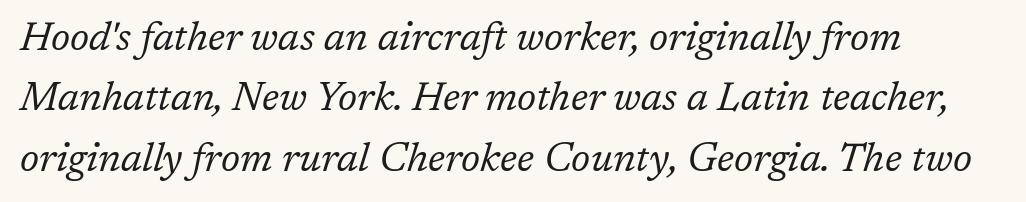
Honestly, the row spacing looks completely unremarkable. An italicized treatment has been applied to the whole sample. The line texture is even and compact thanks to regular tracking. Each line starts at the same left margin while the right side varies. Letters have the restrained weight of plain body copy at most.
